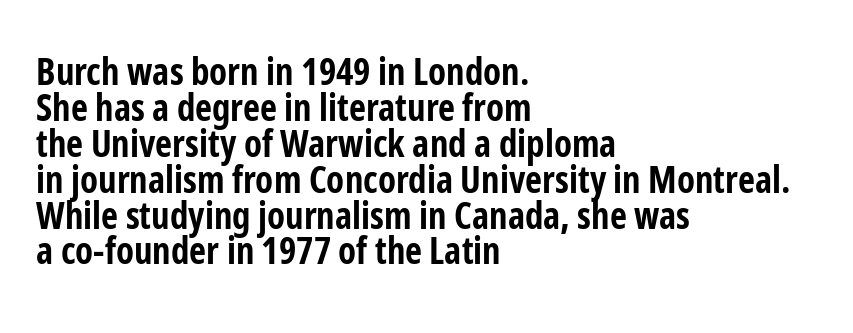
The image shows 37 px bold, condensed sans-serif type, upright; set left-aligned, tight line spacing (0.97x), normal letter spacing, not underlined; low stroke contrast and a medium x-height.
